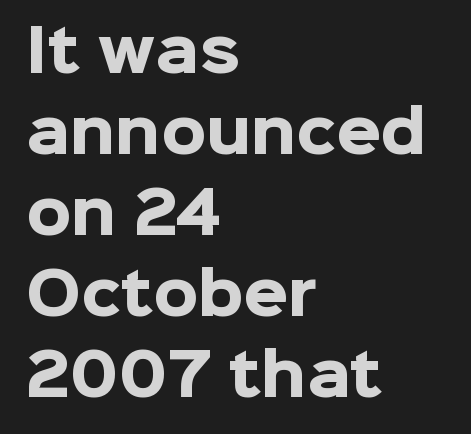
Here the designer chose a conventional face with non-uniform glyph widths. You'd pick this weight for a headline — it's a proper bold. Which margin do the lines hug? The left one — the right edge is uneven. Inter-character spacing is left at the font's built-in metrics. In terms of leading, this rendering sits right in the middle.
